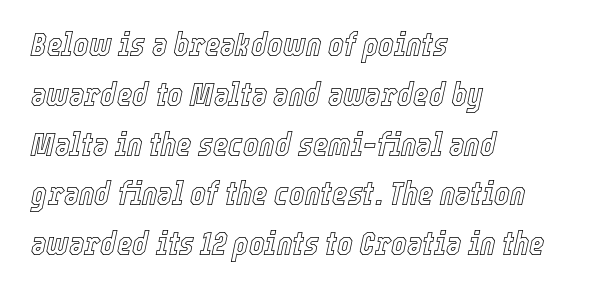
The tracking reads as untouched default to a designer's eye. The rendering applies a slant to the glyphs. Here the designer chose a conventional face with non-uniform glyph widths. How would I describe the line gaps? Plain and ordinary. Any mark beneath the type? The region is blank. Line beginnings align vertically; line endings do not.
